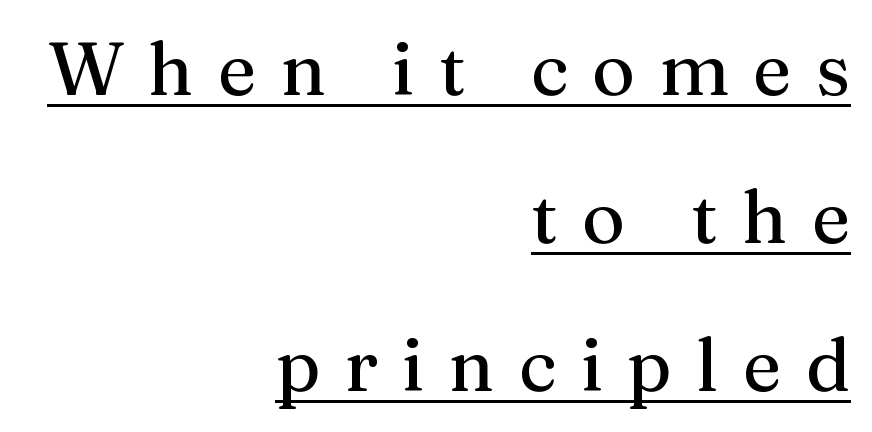
The face used here is rendered with a markedly widened letterfit. The passage shown is typed in a proportional face where columns would drift. Vertical spacing — loose. The typesetter has applied underlining to the passage shown. Are there feet on the stems? There are — it's a serif. Posture: straight, roman, zero tilt.
